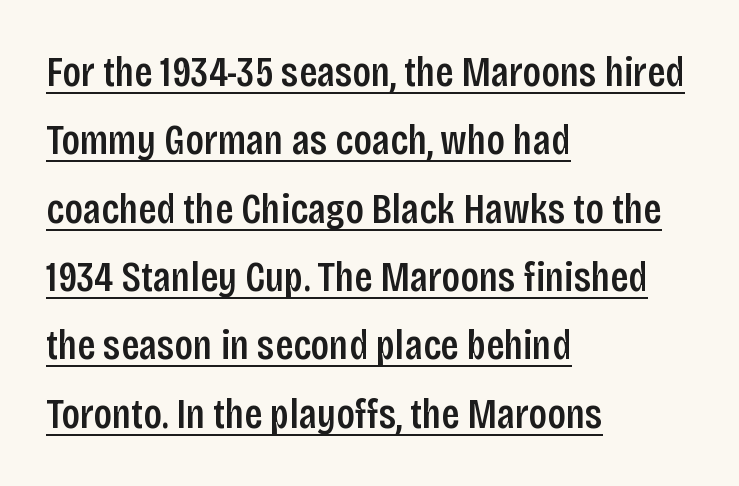
{"serif": "no", "italic": "no", "bold": "semi", "weight": "semibold", "width": "condensed", "stroke_contrast": "low", "x_height": "large", "monospaced": "no", "underline": "yes", "align": "left", "line_spacing": "normal", "line_spacing_ratio": 1.59, "letter_spacing": "normal", "letter_spacing_em": 0.0, "glyph_px": 43}
